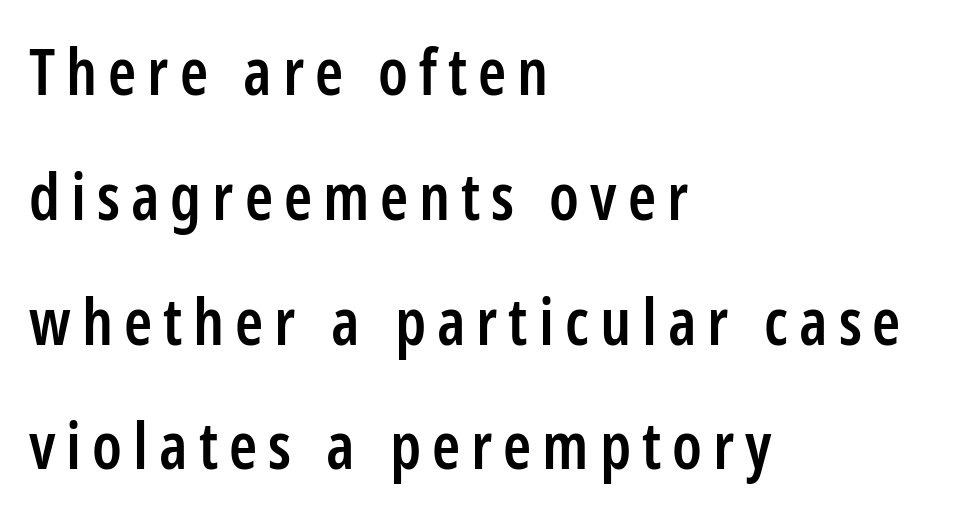
Tall strokes in this sample are plumb rather than angled. Plain, unruled lines of type. The sample has been set in demibold, a notch under bold. Is there much room between lines? Yes — plenty of vertical air separates them.
